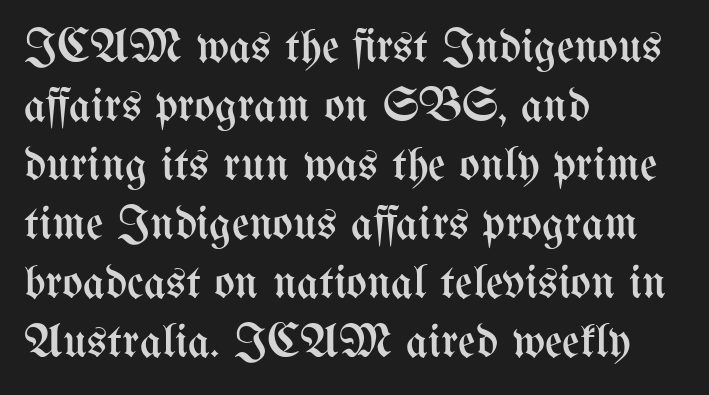
Default kerning and tracking; the words read as compact shapes. Letters have the restrained weight of plain body copy at most. Ordinary non-slanted type is in use. The passage shown is typed in a proportional face where columns would drift. Alignment: flush left.
